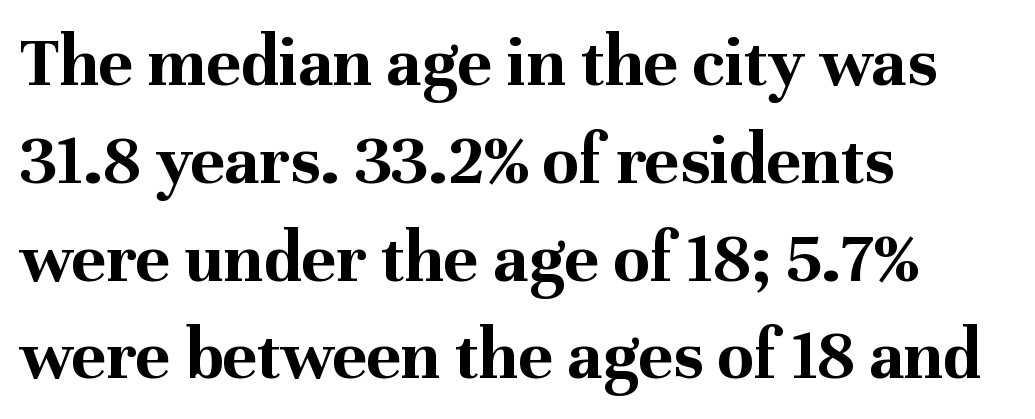
{"serif": "yes", "italic": "no", "bold": "yes", "weight": "bold", "width": "normal", "stroke_contrast": "medium", "x_height": "medium", "monospaced": "no", "underline": "no", "align": "left", "line_spacing": "normal", "line_spacing_ratio": 1.34, "letter_spacing": "normal", "letter_spacing_em": 0.0, "glyph_px": 73}
